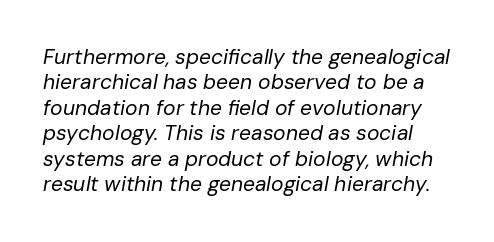
{"italic": "yes", "lean": "right", "slant_degrees": 10, "bold": "no", "underline": "no", "line_spacing_ratio": 1.21, "letter_spacing": "normal", "letter_spacing_em": 0.0, "glyph_px": 21}
